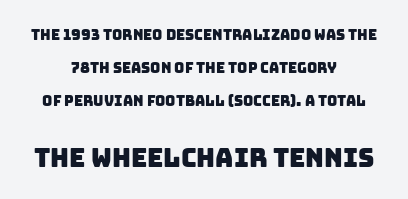
Q: Is the text underlined? A: No.
Q: How is the paragraph aligned? A: Centered.
Q: Is the spacing between letters normal or unusually wide? A: Normal.
Q: Is the spacing between lines tight, normal or loose? A: Loose.
Q: Which block of text is set in a larger size, the first (top) or the second (bottom)? A: The second (bottom) one.
